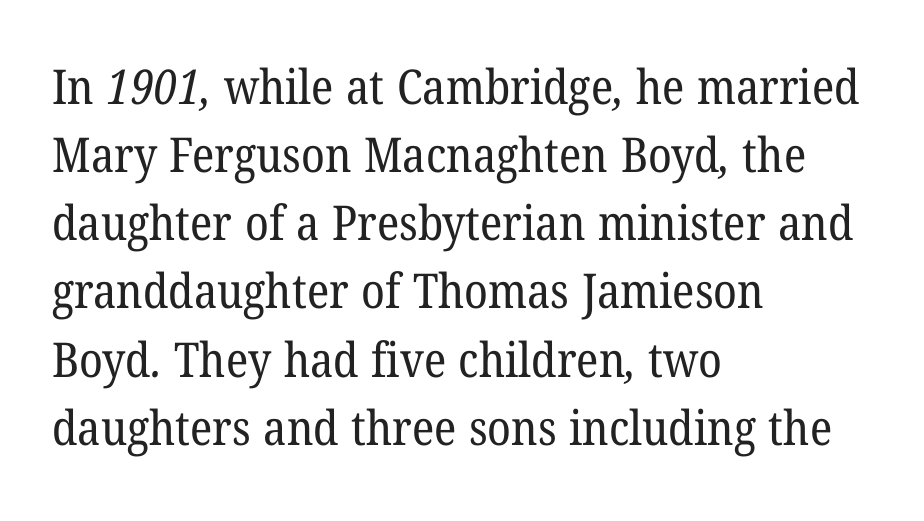
A typesetter would label this face a serif. Visually the block forms a straight wall on the left and a jagged coastline on the right. Rows of type keep a routine distance in the vertical direction. Unbolded letterforms with no extra heft. Just letters on the line, the space beneath them empty. Character widths vary here, with narrow letters taking less room than wide ones.
